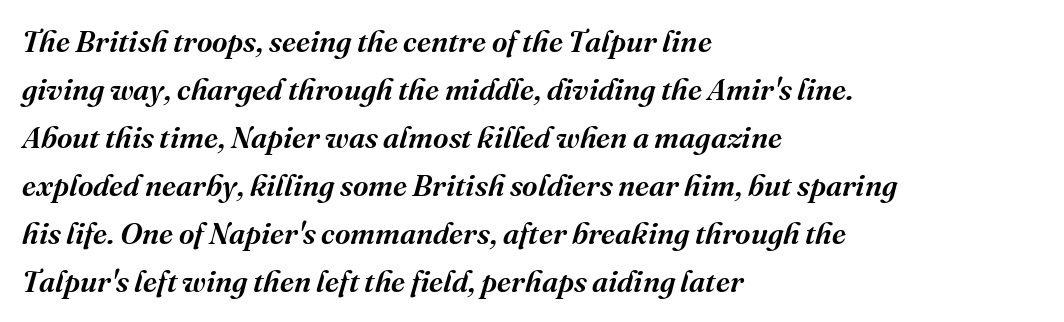
The image shows 30 px semibold serif type, italic (leaning right); set left-aligned, normal line spacing (1.6x), normal letter spacing, not underlined; medium stroke contrast and a medium x-height.
